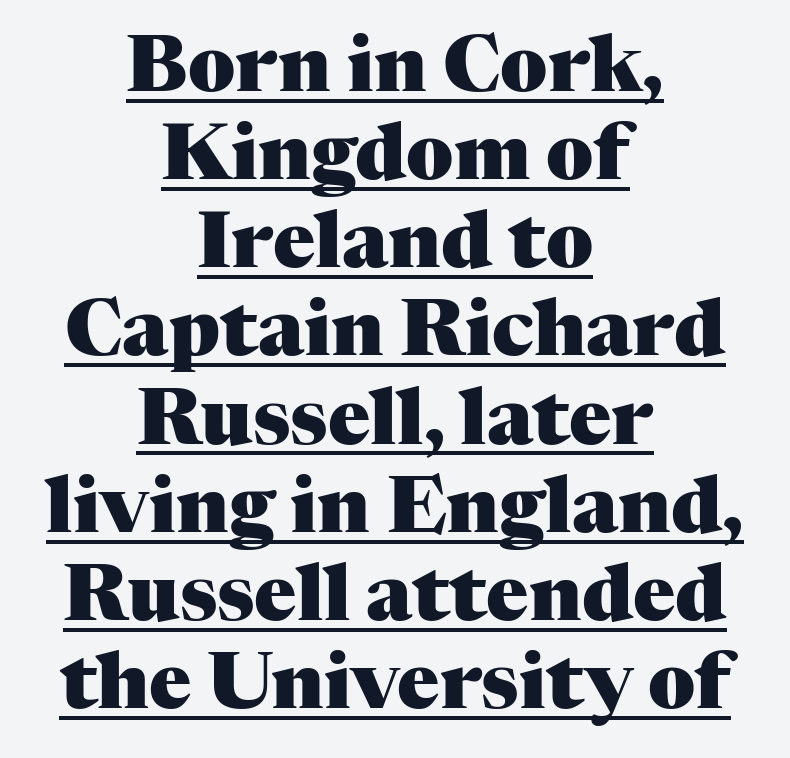
The image shows 78 px heavy serif type, upright; set centered, tight line spacing (1.13x), normal letter spacing, underlined; medium stroke contrast and a medium x-height.
